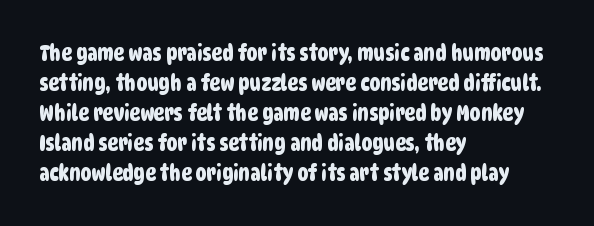
The space between consecutive lines is moderate. Underline: absent. Tracking here is standard; glyphs follow each other at the usual distance. Notice how the passage keeps a crisp vertical edge on the left only.
